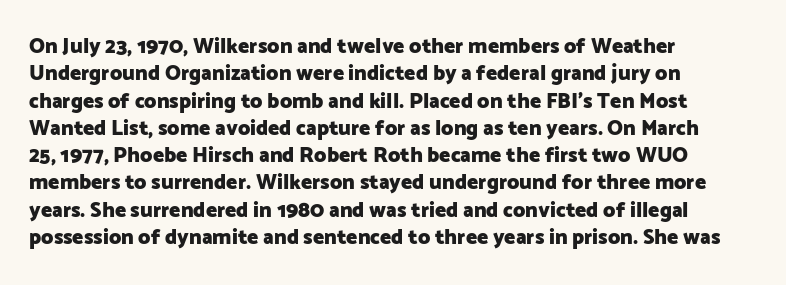
The image shows 21 px bold type, upright; set left-aligned, normal line spacing (1.3x), normal letter spacing, not underlined.
